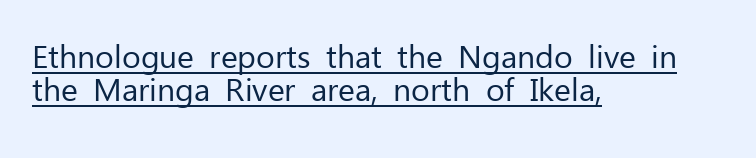
The image shows 32 px regular-weight sans-serif type, upright; set left-aligned, tight line spacing (1.02x), normal letter spacing, underlined; low stroke contrast and a medium x-height.
